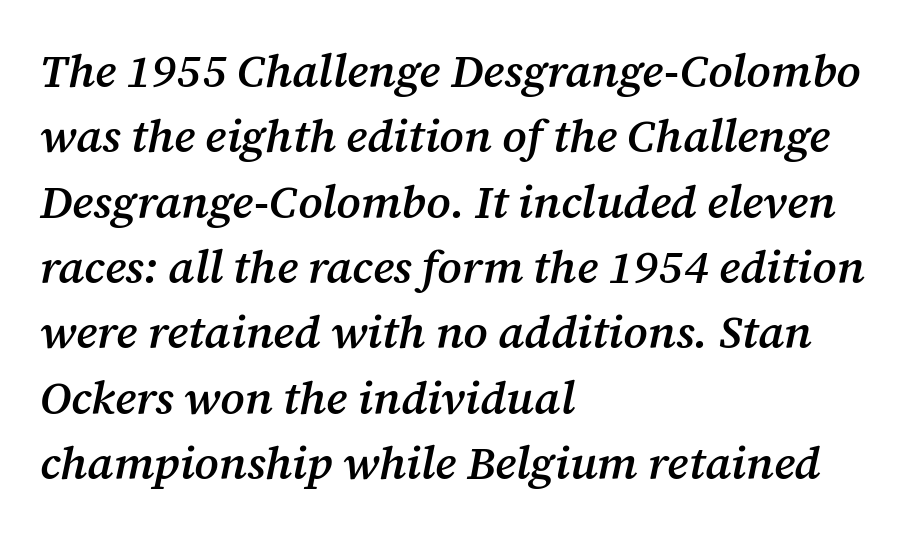
The passage shown has conventional tracking throughout. This sample has the flowing, uneven cadence of proportional lettering. Does the lettering tilt? It does — this is italic. If you drew a ruler down the left edge, every line would touch it. Is there much room between lines? A standard amount, neither cramped nor airy.
